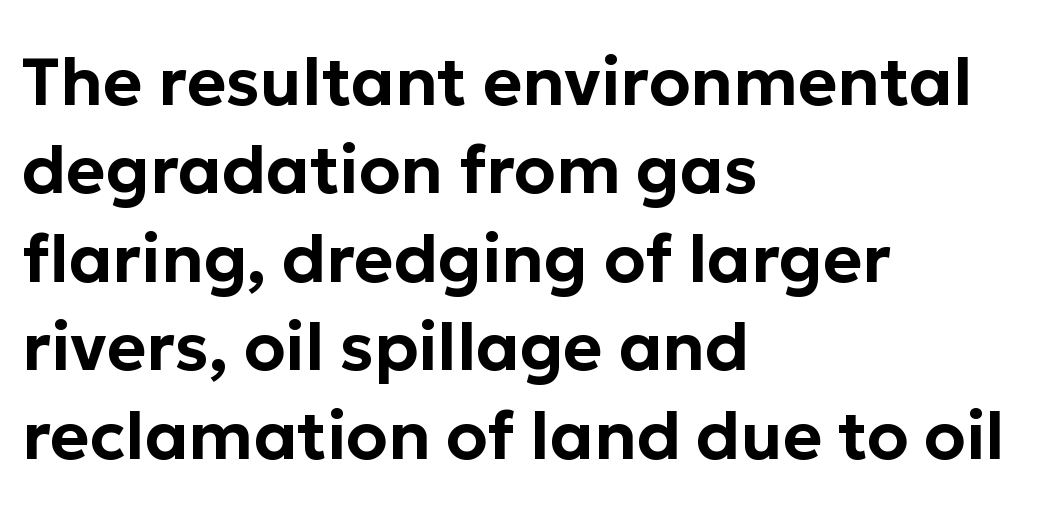
The image shows 67 px sans-serif type, upright; set left-aligned, normal line spacing (1.32x), normal letter spacing, not underlined; low stroke contrast and a medium x-height.
